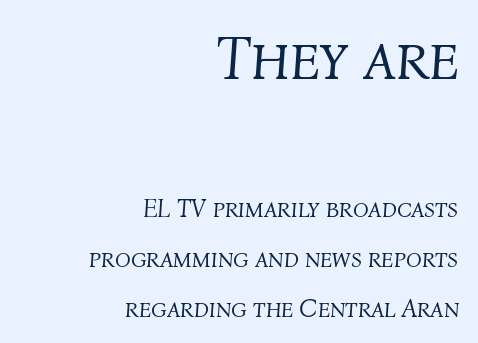
{"italic": "yes", "lean": "right", "slant_degrees": 4, "bold": "no", "weight": "light", "width": "normal", "stroke_contrast": "medium", "x_height": "medium", "monospaced": "no", "underline": "no", "align": "right", "line_spacing": "loose", "line_spacing_ratio": 1.91, "letter_spacing": "normal", "letter_spacing_em": 0.0, "larger_block": "first", "size_ratio": 2.46, "glyph_px": 64}
